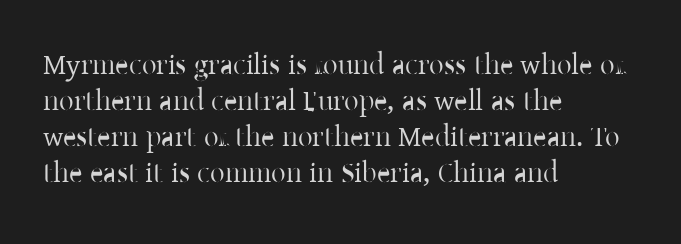
The foot of each line stays bare and open. Nothing unusual about the tracking: characters are spaced as the font intends. The letters carry serifs — small finishing strokes at the ends of their stems. The strokes are not fattened; the text isn't bold. Each letter keeps its own natural width here, so spacing adapts to shape. Is there any slant? The stems are plumb.
